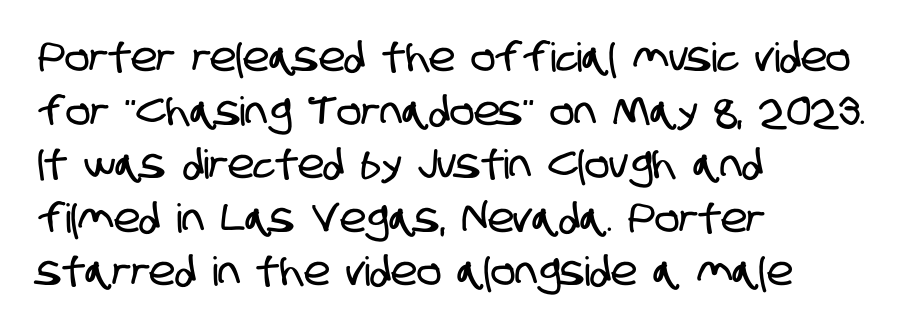
The image shows 40 px condensed sans-serif type; set left-aligned, normal line spacing (1.34x), normal letter spacing, not underlined; low stroke contrast and a large x-height.
